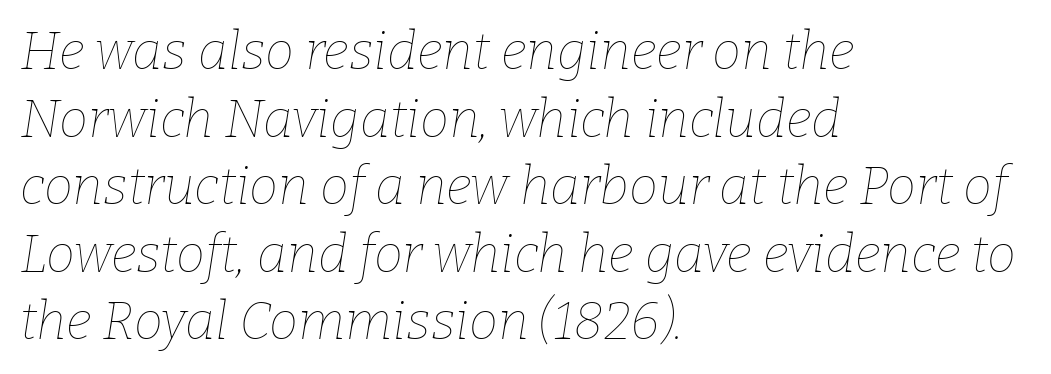
{"italic": "yes", "lean": "right", "slant_degrees": 9, "bold": "no", "weight": "thin", "width": "normal", "stroke_contrast": "low", "x_height": "medium", "monospaced": "no", "underline": "no", "align": "left", "line_spacing": "normal", "line_spacing_ratio": 1.3, "letter_spacing": "normal", "letter_spacing_em": 0.0, "glyph_px": 52}
